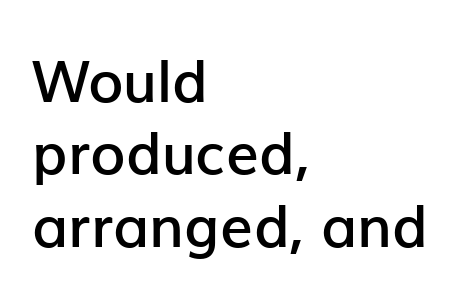
{"serif": "no", "italic": "no", "bold": "semi", "weight": "semibold", "width": "normal", "stroke_contrast": "low", "x_height": "medium", "monospaced": "no", "underline": "no", "align": "left", "line_spacing": "normal", "line_spacing_ratio": 1.25, "letter_spacing": "normal", "letter_spacing_em": 0.0, "glyph_px": 58}
